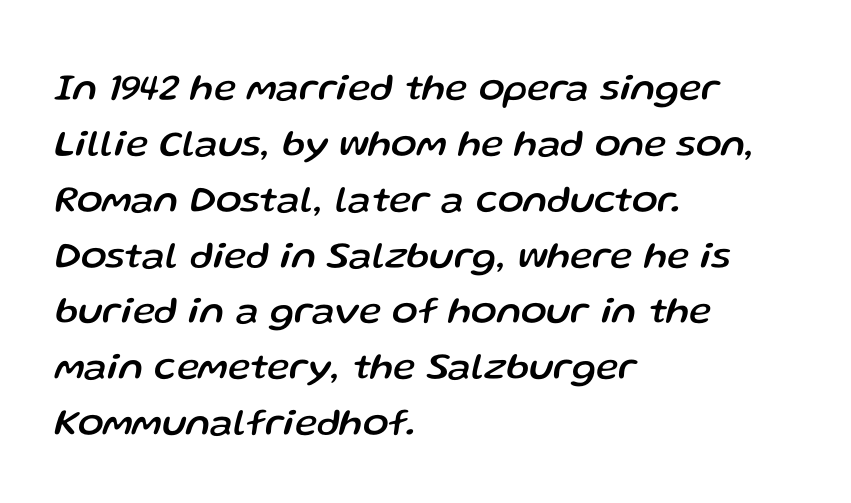
Q: Is the text italic (slanted)? A: Yes, it leans right by about 13 degrees.
Q: Is the text underlined? A: No.
Q: How is the paragraph aligned? A: Left-aligned.
Q: Is the spacing between letters normal or unusually wide? A: Normal.
Q: Is the spacing between lines tight, normal or loose? A: Normal.
Q: Width (condensed, normal, or wide)? A: Normal.
Q: Stroke contrast? A: Low.
Q: x-height? A: Medium.
Q: Monospaced? A: No.
